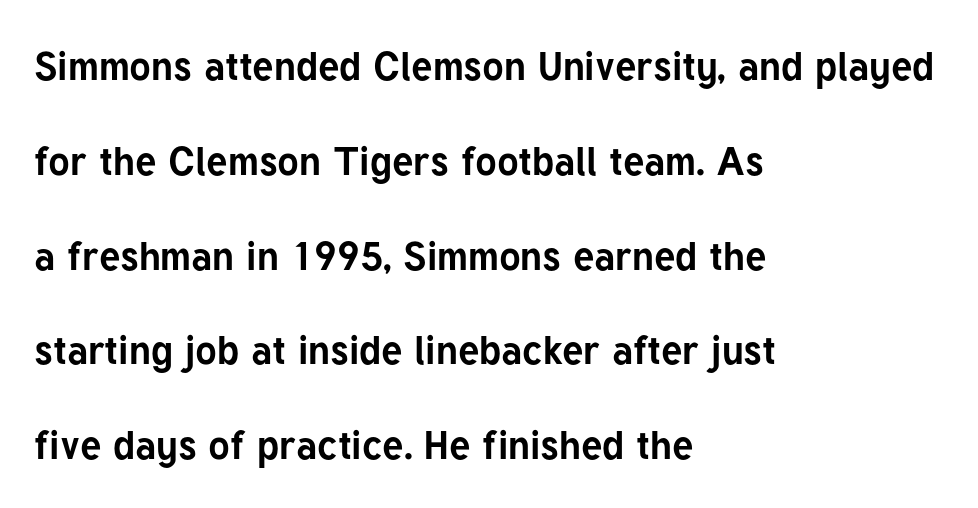
{"serif": "no", "italic": "no", "bold": "yes", "weight": "bold", "width": "normal", "stroke_contrast": "low", "x_height": "medium", "monospaced": "no", "underline": "no", "align": "left", "line_spacing": "loose", "line_spacing_ratio": 2.37, "letter_spacing": "normal", "letter_spacing_em": 0.0, "glyph_px": 40}
